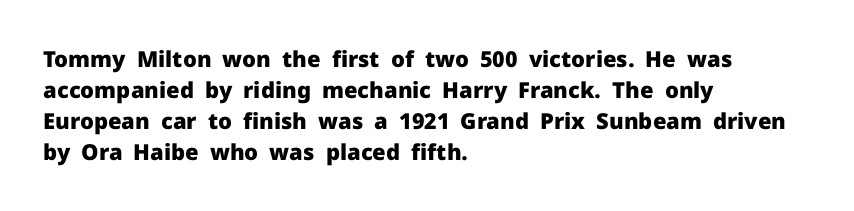
The image shows 22 px bold type, upright; set left-aligned, normal line spacing (1.41x), normal letter spacing, not underlined.
